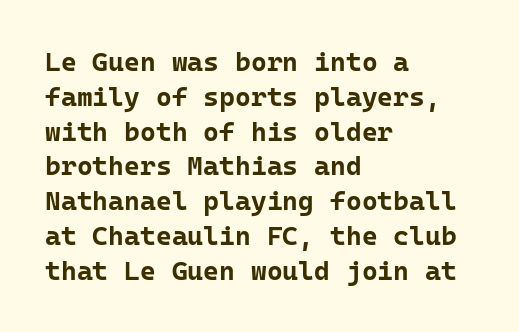
The image shows 27 px bold type, upright; set left-aligned, normal line spacing (1.29x), normal letter spacing, not underlined.
